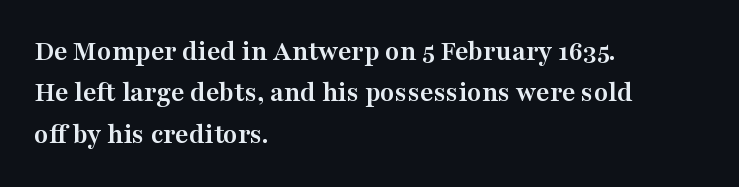
Q: Is the text bold? A: Yes.
Q: Is the text italic (slanted)? A: No, it is upright.
Q: Is the typeface a serif or a sans-serif typeface? A: Serif.
Q: Is the text underlined? A: No.
Q: How is the paragraph aligned? A: Left-aligned.
Q: Is the spacing between letters normal or unusually wide? A: Normal.
Q: Is the spacing between lines tight, normal or loose? A: Normal.
Q: Width (condensed, normal, or wide)? A: Wide.
Q: Stroke contrast? A: Medium.
Q: x-height? A: Medium.
Q: Monospaced? A: No.
